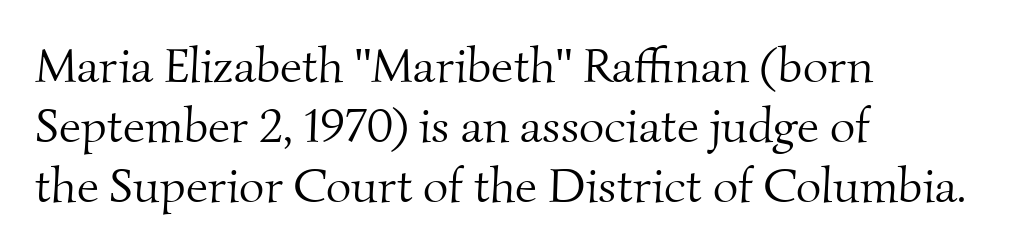
The rendering keeps characters at their native spacing. Varying glyph widths throughout — classic text-font behaviour. A serif font was chosen for this passage. The rag falls on the right side of this text block.
